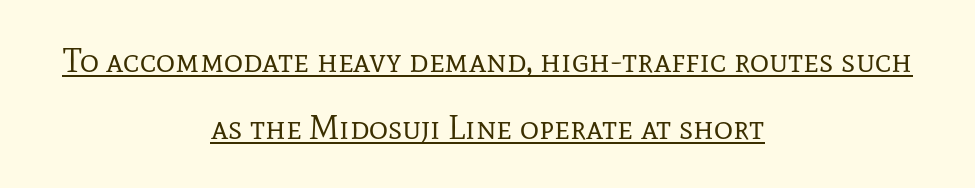
{"serif": "yes", "italic": "no", "bold": "no", "weight": "regular", "width": "normal", "stroke_contrast": "low", "x_height": "medium", "monospaced": "no", "underline": "yes", "align": "center", "line_spacing": "loose", "line_spacing_ratio": 2.03, "letter_spacing": "normal", "letter_spacing_em": 0.0, "glyph_px": 33}
